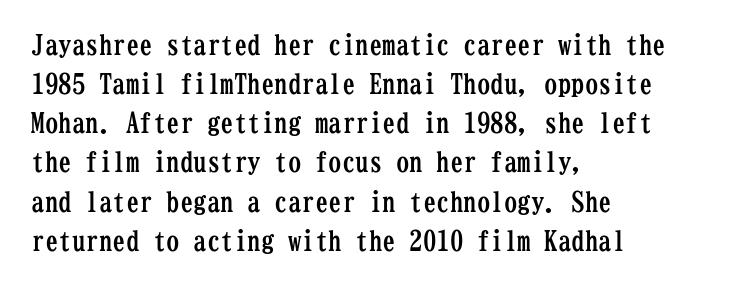
The typography opts for an upright posture over an oblique one. The face used here has the dense, thick strokes of a bold. Words float on clear page, feet unadorned. The typesetter chose a ragged-right arrangement here.
